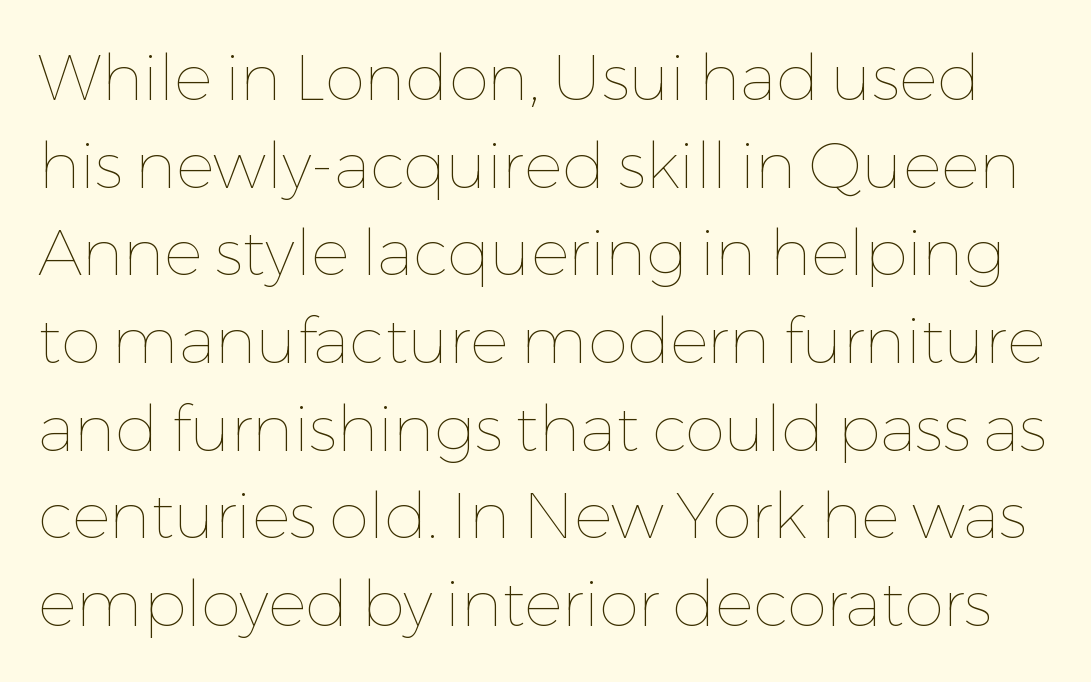
Q: Is the text bold? A: No.
Q: Is the text italic (slanted)? A: No, it is upright.
Q: Is the text underlined? A: No.
Q: Is the spacing between letters normal or unusually wide? A: Normal.
Q: Is the spacing between lines tight, normal or loose? A: Normal.
Q: Width (condensed, normal, or wide)? A: Normal.
Q: Stroke contrast? A: Low.
Q: x-height? A: Medium.
Q: Monospaced? A: No.
